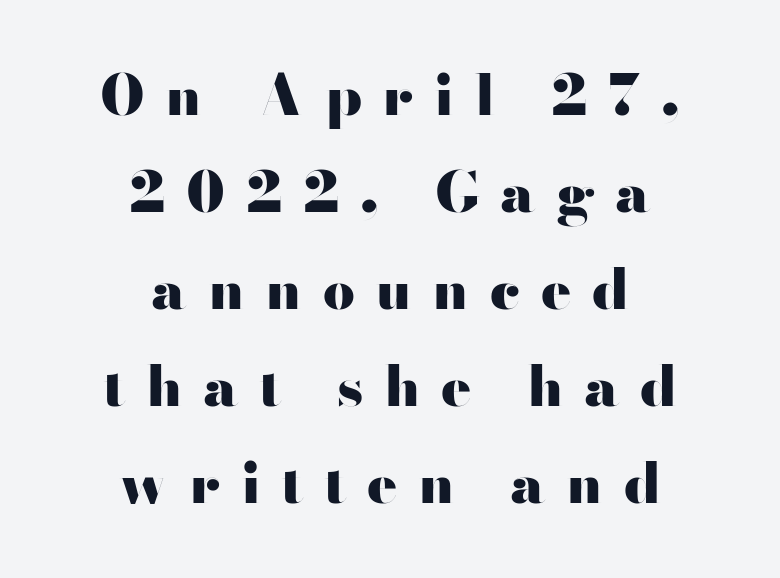
{"serif": "no", "italic": "no", "bold": "yes", "weight": "heavy", "width": "wide", "stroke_contrast": "high", "x_height": "small", "monospaced": "no", "underline": "no", "align": "center", "line_spacing_ratio": 1.73, "letter_spacing": "wide", "letter_spacing_em": 0.37, "glyph_px": 56}
